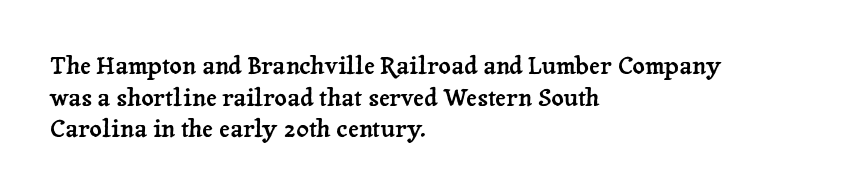
{"italic": "no", "underline": "no", "align": "left", "line_spacing": "normal", "line_spacing_ratio": 1.32, "letter_spacing": "normal", "letter_spacing_em": 0.0, "glyph_px": 24}
